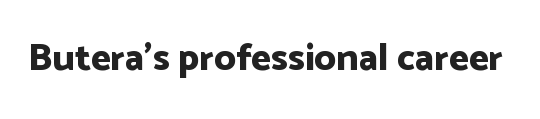
The text was rendered using a sans face with plain stroke endings. A typesetter would call this zero additional tracking. If you drew a line through each stem, it would be perfectly vertical. The rendering uses a bold face; every stroke is thick and dark. Descender tails drop into unmarked territory.
